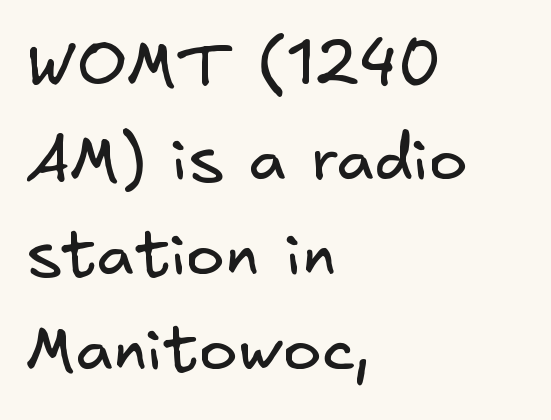
The image shows 65 px regular-weight sans-serif type; set left-aligned, normal line spacing (1.46x), normal letter spacing, not underlined; low stroke contrast and a small x-height.
